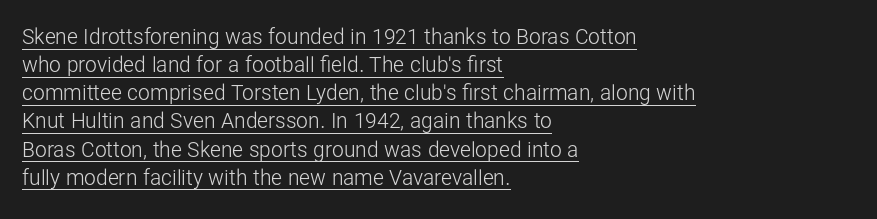
Q: Is the text bold? A: No.
Q: Is the text italic (slanted)? A: No, it is upright.
Q: Is the text underlined? A: Yes.
Q: How is the paragraph aligned? A: Left-aligned.
Q: Is the spacing between letters normal or unusually wide? A: Normal.
Q: Is the spacing between lines tight, normal or loose? A: Normal.
